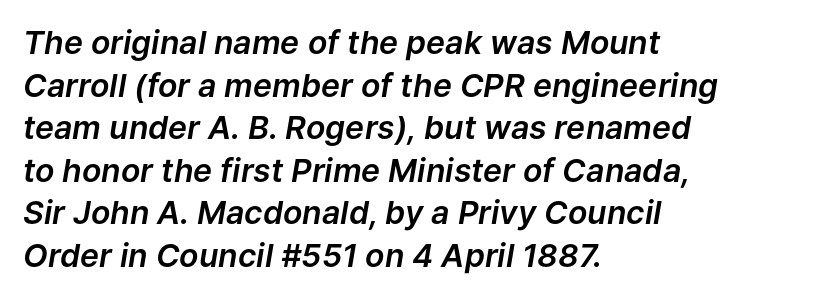
{"italic": "yes", "lean": "right", "slant_degrees": 9, "width": "normal", "stroke_contrast": "low", "x_height": "medium", "monospaced": "no", "underline": "no", "align": "left", "line_spacing": "normal", "line_spacing_ratio": 1.33, "letter_spacing": "normal", "letter_spacing_em": 0.0, "glyph_px": 32}
